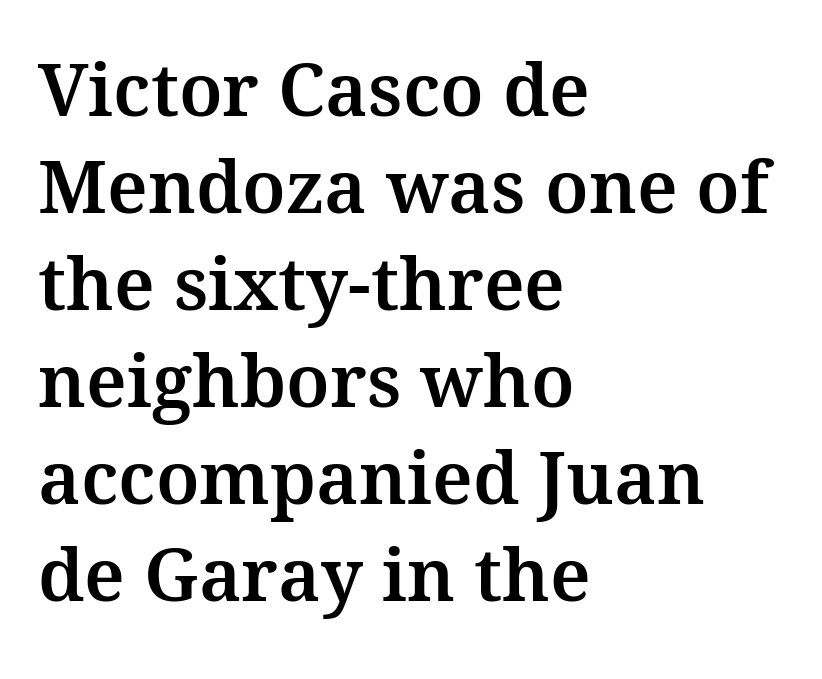
The image shows 73 px serif type, upright; set left-aligned, normal line spacing (1.33x), normal letter spacing, not underlined; medium stroke contrast and a medium x-height.
